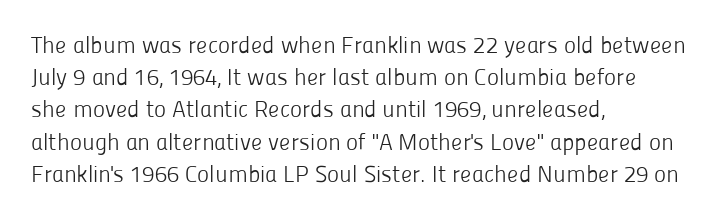
The image shows 23 px text type, upright; set left-aligned, normal line spacing (1.4x), normal letter spacing, not underlined.
